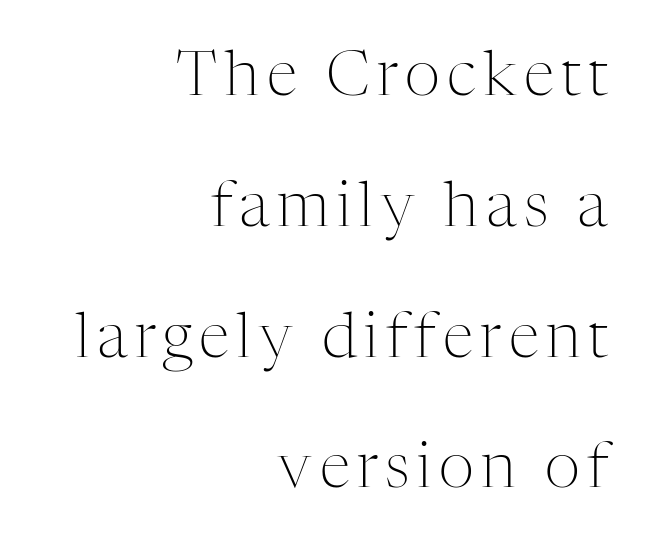
Interline gaps are noticeably wide in this sample. Looks like regular typesetting: each glyph gets only the width it needs. Think standard paragraph weight, or any step lighter than that. Plain, unruled lines of type. The paragraph shown leans on its right margin.
